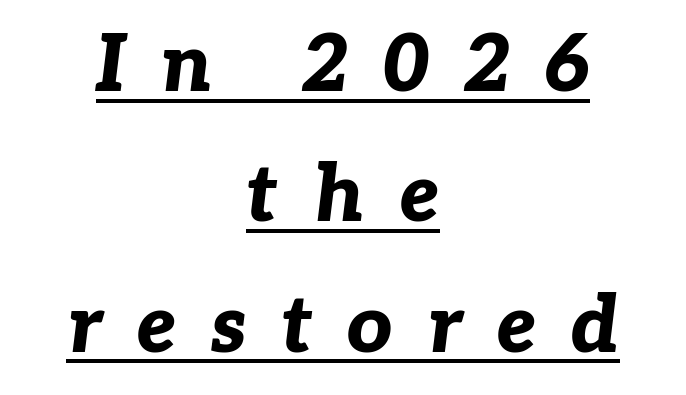
Q: Is the text bold? A: Yes.
Q: Is the text italic (slanted)? A: Yes, it leans right by about 7 degrees.
Q: Is the text underlined? A: Yes.
Q: How is the paragraph aligned? A: Centered.
Q: Is the spacing between letters normal or unusually wide? A: Unusually wide.
Q: Is the spacing between lines tight, normal or loose? A: Normal.
Q: Width (condensed, normal, or wide)? A: Normal.
Q: Stroke contrast? A: Low.
Q: x-height? A: Medium.
Q: Monospaced? A: No.
